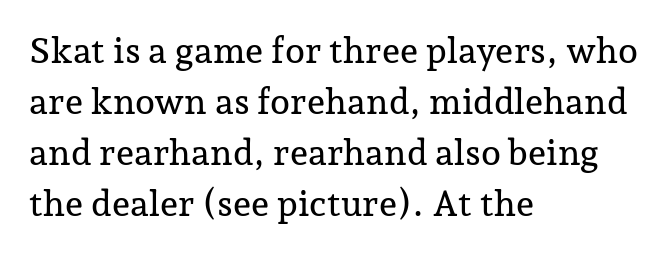
Q: Is the text italic (slanted)? A: No, it is upright.
Q: Is the typeface a serif or a sans-serif typeface? A: Serif.
Q: Is the text underlined? A: No.
Q: How is the paragraph aligned? A: Left-aligned.
Q: Is the spacing between letters normal or unusually wide? A: Normal.
Q: Is the spacing between lines tight, normal or loose? A: Normal.
Q: Width (condensed, normal, or wide)? A: Normal.
Q: Stroke contrast? A: Low.
Q: x-height? A: Medium.
Q: Monospaced? A: No.
